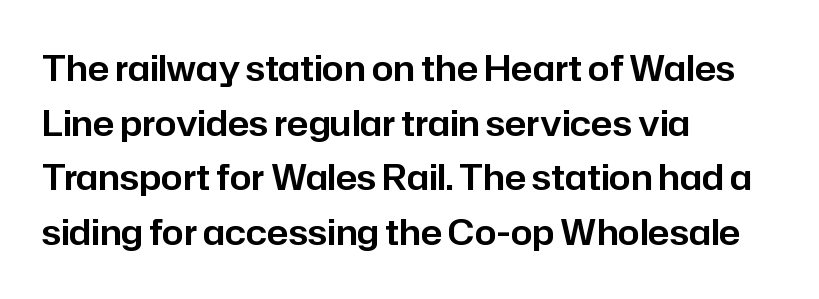
The image shows 35 px sans-serif type, upright; set left-aligned, normal line spacing (1.56x), normal letter spacing, not underlined; low stroke contrast and a medium x-height.
